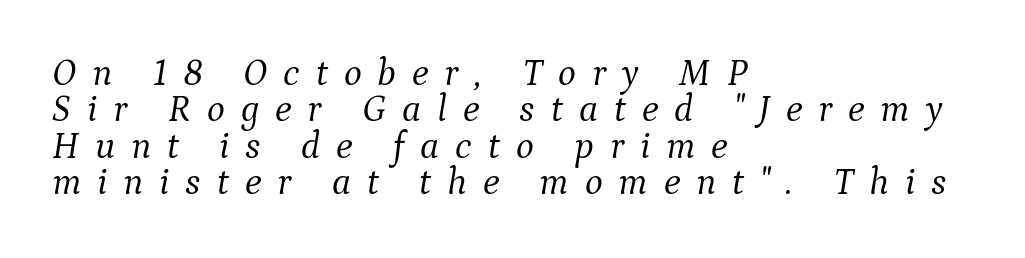
Compared with typical paragraphs, the rows here are closer together. Is the type heavy? It reads as light-to-regular instead. A clean baseline with only descenders dipping below it. These lines are composed in type with serifs.
